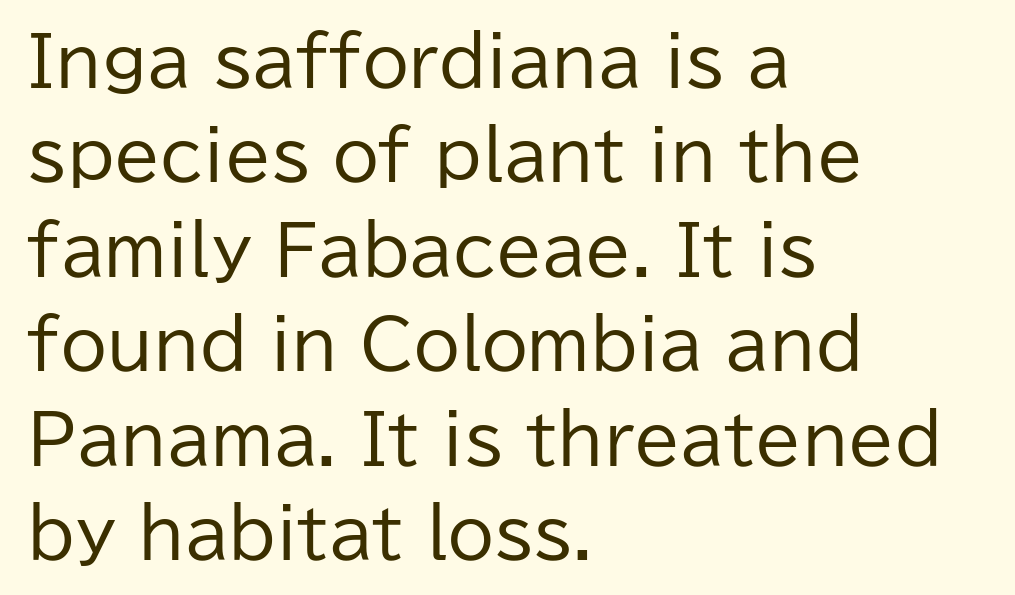
The image shows 67 px regular-weight sans-serif type, upright; set left-aligned, normal line spacing (1.41x), normal letter spacing, not underlined; low stroke contrast and a medium x-height.
